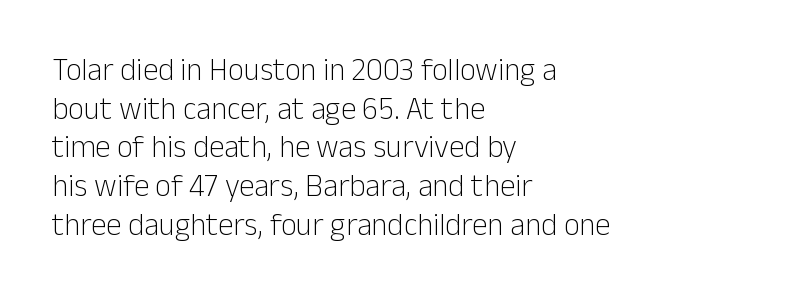
The image shows 31 px light sans-serif type, upright; set left-aligned, normal line spacing (1.25x), normal letter spacing, not underlined; low stroke contrast and a medium x-height.
